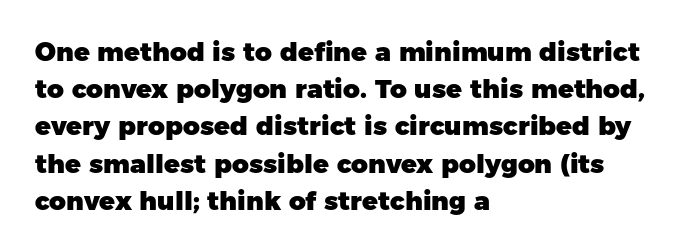
{"italic": "no", "bold": "yes", "underline": "no", "align": "left", "line_spacing": "normal", "line_spacing_ratio": 1.43, "letter_spacing": "normal", "letter_spacing_em": 0.0, "glyph_px": 26}
